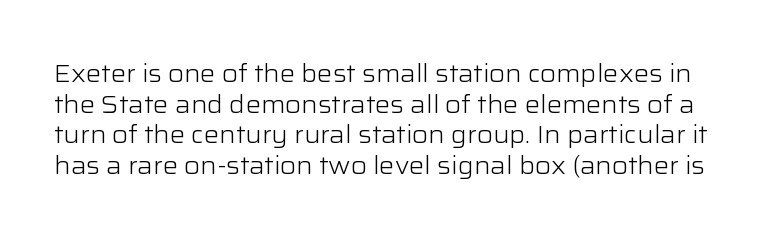
Vertical spacing — default. This is the regular roman posture of the typeface. Bare-footed words on every line. Stroke mass is kept to a normal reading level or below.
